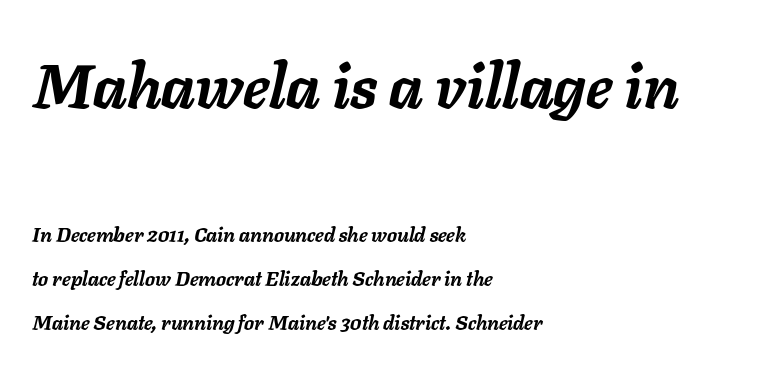
Tall strokes in this sample are angled rather than plumb. Varying glyph widths throughout — classic text-font behaviour. The passage shown is emphatically bold. The designer gave the opening block more size than the closing block. The paragraph shown leans on its left margin.
